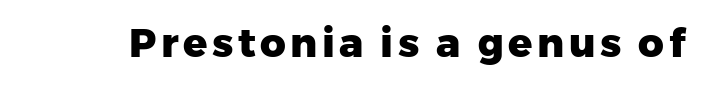
Q: Is the text bold? A: Yes.
Q: Is the text italic (slanted)? A: No, it is upright.
Q: Is the typeface a serif or a sans-serif typeface? A: Sans-serif.
Q: Is the text underlined? A: No.
Q: Width (condensed, normal, or wide)? A: Normal.
Q: Stroke contrast? A: Low.
Q: x-height? A: Medium.
Q: Monospaced? A: No.
